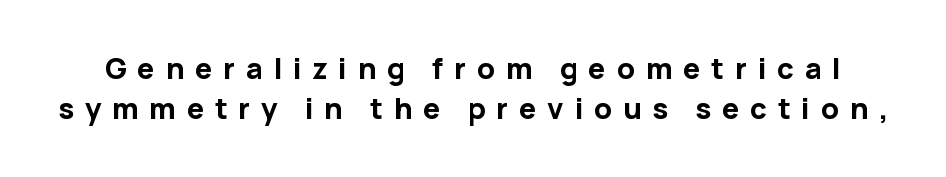
The block of text has a typical density, with ordinary space between rows. Anything drawn beneath the words? Only blank space. These lines are rendered in a variable-pitch font. A roman cut, with each character standing at attention. Caption: bold face, heavy strokes. A typesetter would call this heavily tracked-out type.
